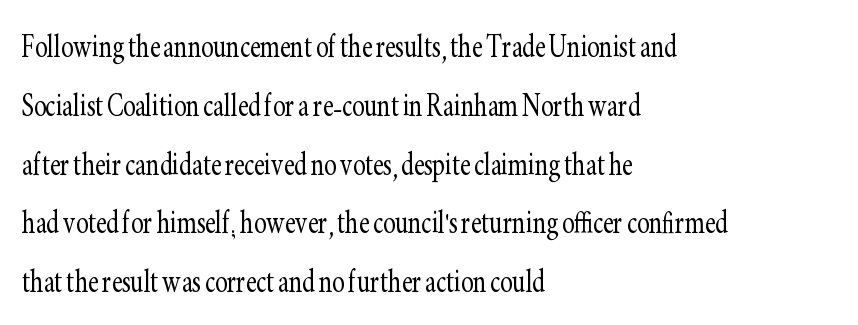
{"serif": "yes", "italic": "no", "bold": "no", "weight": "light", "width": "condensed", "stroke_contrast": "low", "x_height": "small", "monospaced": "no", "underline": "no", "align": "left", "line_spacing": "normal", "line_spacing_ratio": 1.59, "letter_spacing": "normal", "letter_spacing_em": 0.0, "glyph_px": 37}
